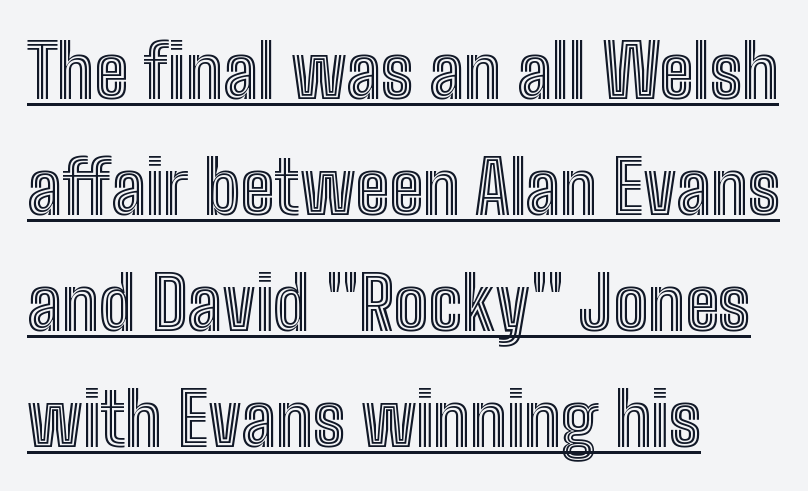
Q: Is the text italic (slanted)? A: No, it is upright.
Q: Is the text underlined? A: Yes.
Q: How is the paragraph aligned? A: Left-aligned.
Q: Is the spacing between letters normal or unusually wide? A: Normal.
Q: Is the spacing between lines tight, normal or loose? A: Normal.
Q: Width (condensed, normal, or wide)? A: Condensed.
Q: x-height? A: Medium.
Q: Monospaced? A: No.
